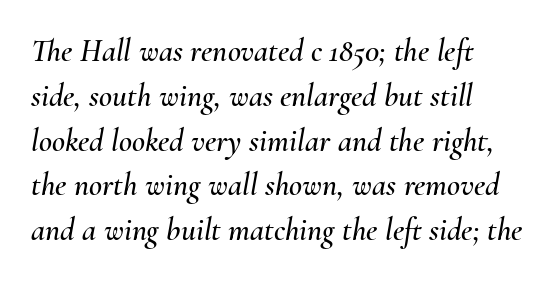
The letterforms sit shoulder to shoulder at normal distance. Varying glyph widths throughout — classic text-font behaviour. Every row of glyphs begins at an identical x-position on the left. Plain, unruled lines of type. There's an unmistakable incline to the writing here. Regarding leading, the lines here are spaced in the standard way.
